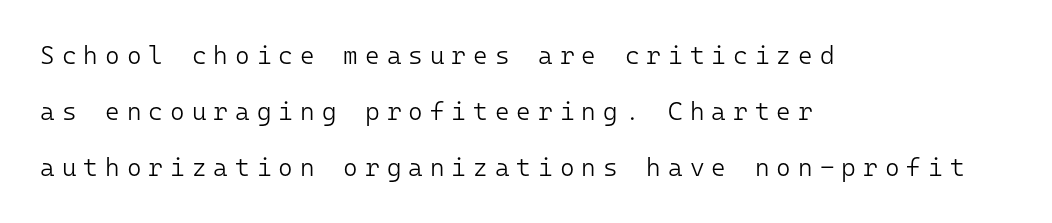
Q: Is the text bold? A: No.
Q: Is the text italic (slanted)? A: No, it is upright.
Q: Is the text underlined? A: No.
Q: How is the paragraph aligned? A: Left-aligned.
Q: Is the spacing between letters normal or unusually wide? A: Unusually wide.
Q: Is the spacing between lines tight, normal or loose? A: Loose.
